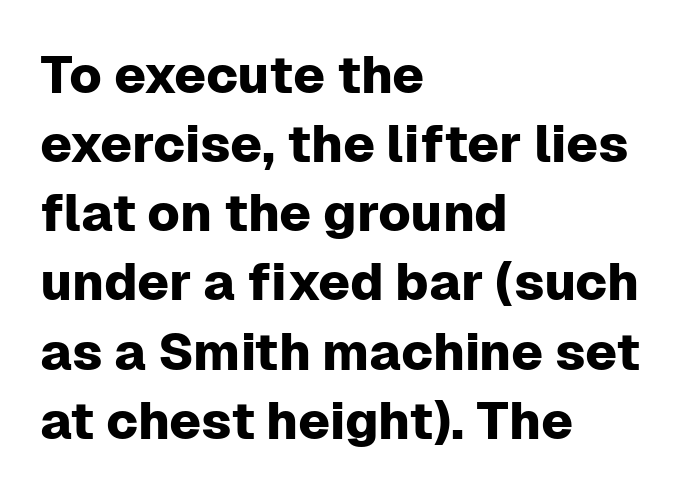
The rendering uses a moderate line-height, typical for paragraphs. Examine the stroke ends and you'll find no serifs. The lines in this sample share a left origin and differ only in where they stop. In terms of posture, this sample is upright. Here the designer chose a conventional face with non-uniform glyph widths.
